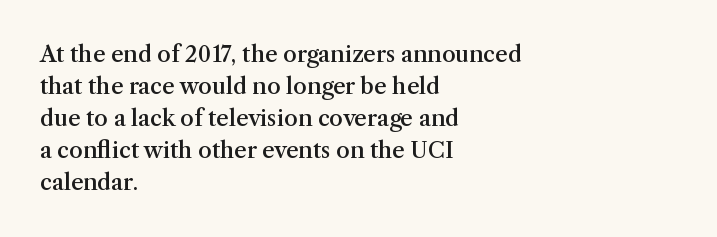
Check the space under the baseline: it is left empty. Style check: upright. The sample has been set in demibold, a notch under bold. Words appear dense and cohesive because spacing is normal. In terms of leading, this rendering sits right in the middle. Where is the straight margin? On the left.
